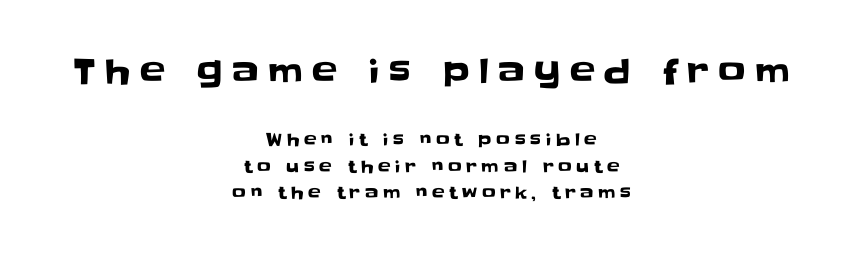
The image shows 34 px sans-serif type, upright; set centered, normal line spacing (1.56x), unusually wide letter spacing (+0.27 em), not underlined; the first (top) block is 2.0x larger; low stroke contrast and a large x-height.
